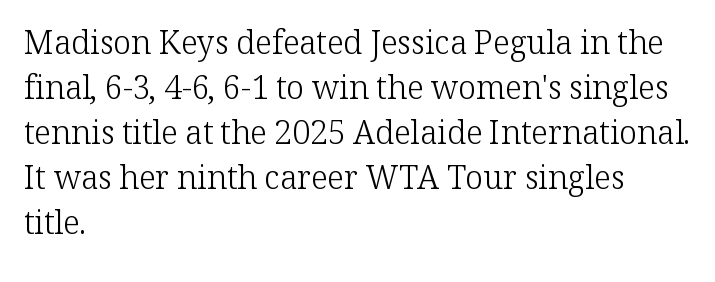
{"serif": "yes", "italic": "no", "bold": "no", "weight": "light", "width": "normal", "stroke_contrast": "low", "x_height": "medium", "monospaced": "no", "underline": "no", "align": "left", "line_spacing": "normal", "line_spacing_ratio": 1.41, "letter_spacing": "normal", "letter_spacing_em": 0.0, "glyph_px": 32}
